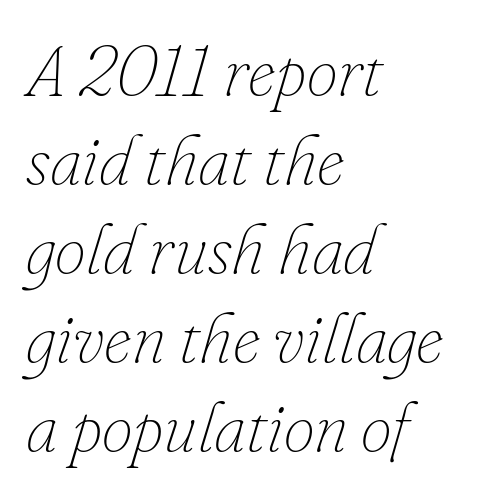
Q: Is the text bold? A: No.
Q: Is the text italic (slanted)? A: Yes, it leans right by about 16 degrees.
Q: Is the text underlined? A: No.
Q: How is the paragraph aligned? A: Left-aligned.
Q: Is the spacing between letters normal or unusually wide? A: Normal.
Q: Is the spacing between lines tight, normal or loose? A: Normal.
Q: Width (condensed, normal, or wide)? A: Normal.
Q: Stroke contrast? A: Low.
Q: x-height? A: Small.
Q: Monospaced? A: No.
